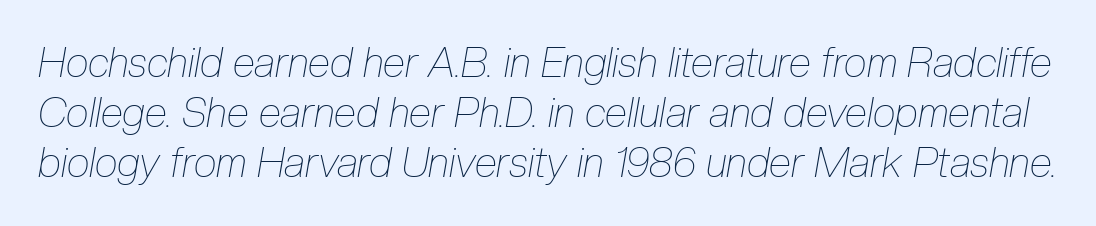
Compared with typical body copy, the letter spacing here is the same. Stroke mass is kept to a normal reading level or below. The foot of each line stays bare and open. A typesetter would mark this as italic.
